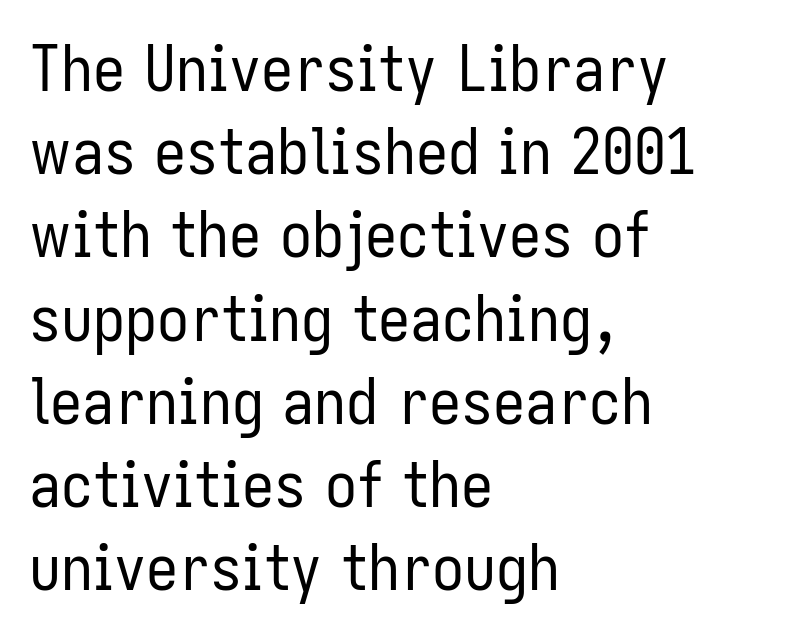
Q: Is the text bold? A: No.
Q: Is the text italic (slanted)? A: No, it is upright.
Q: Is the typeface a serif or a sans-serif typeface? A: Sans-serif.
Q: Is the text underlined? A: No.
Q: How is the paragraph aligned? A: Left-aligned.
Q: Is the spacing between letters normal or unusually wide? A: Normal.
Q: Is the spacing between lines tight, normal or loose? A: Normal.
Q: Width (condensed, normal, or wide)? A: Condensed.
Q: Stroke contrast? A: Low.
Q: x-height? A: Medium.
Q: Monospaced? A: No.
